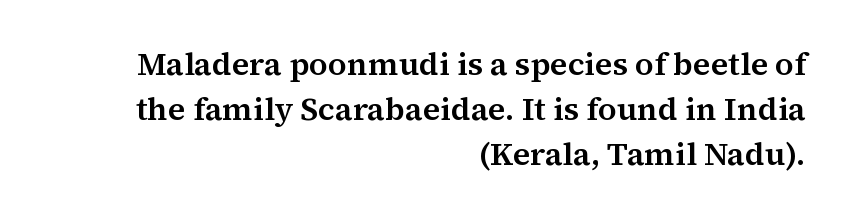
The image shows 32 px serif type, upright; set right-aligned, normal line spacing (1.4x), normal letter spacing, not underlined; medium stroke contrast and a medium x-height.
